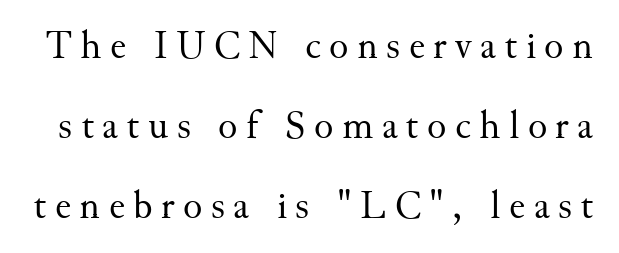
{"serif": "yes", "italic": "no", "bold": "no", "weight": "regular", "width": "normal", "stroke_contrast": "medium", "x_height": "small", "monospaced": "no", "underline": "no", "line_spacing": "loose", "line_spacing_ratio": 2.0, "letter_spacing": "wide", "letter_spacing_em": 0.21, "glyph_px": 40}
